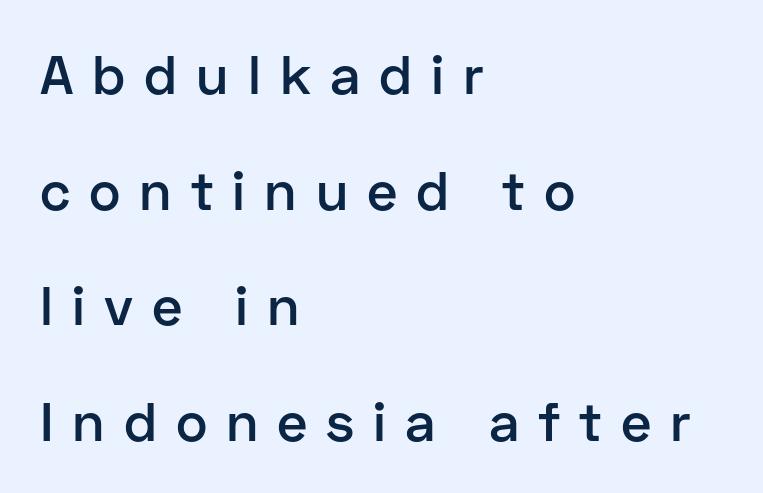
Q: Is the text bold? A: Semi-bold.
Q: Is the text italic (slanted)? A: No, it is upright.
Q: Is the typeface a serif or a sans-serif typeface? A: Sans-serif.
Q: Is the text underlined? A: No.
Q: How is the paragraph aligned? A: Left-aligned.
Q: Is the spacing between letters normal or unusually wide? A: Unusually wide.
Q: Is the spacing between lines tight, normal or loose? A: Loose.
Q: Width (condensed, normal, or wide)? A: Normal.
Q: Stroke contrast? A: Low.
Q: x-height? A: Medium.
Q: Monospaced? A: No.
